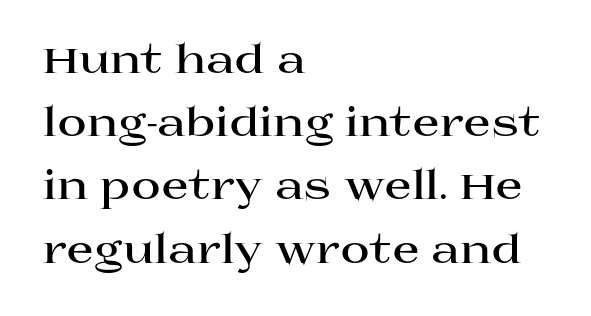
Do the letters lean? They stand straight. Looks like regular typesetting: each glyph gets only the width it needs. The vertical gap from one line to the next is medium. The designer went with a serif here, giving each stem small feet.
